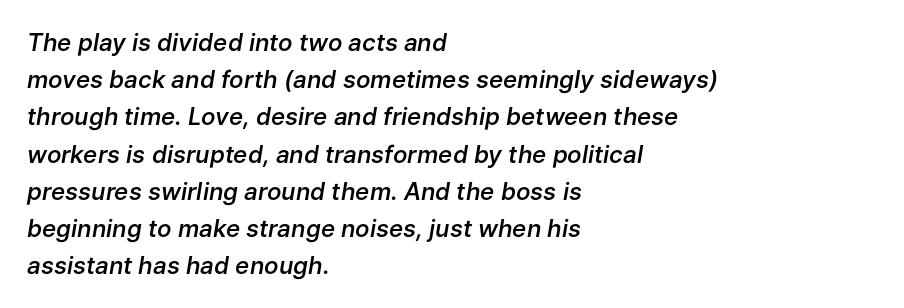
Nobody touched the tracking dial on this one. The lines in this sample share a left origin and differ only in where they stop. This is the in-between weight designers call semibold or demi. The words here are not underlined.
